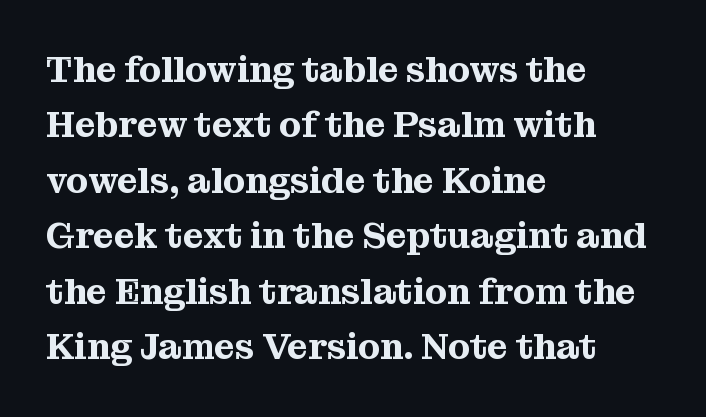
The rendering uses natural spacing where letterforms have individual widths. Decoration check: the copy has no underline. The letters stand upright; this is a roman face. Glyph-to-glyph distance matches everyday printed text. These lines are set flush left with a ragged right edge.
